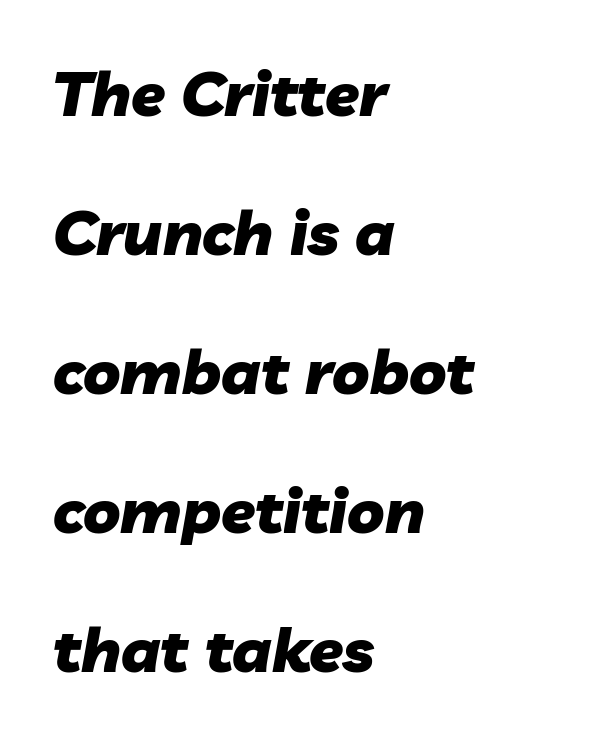
The image shows 62 px heavy type, italic (leaning right); set left-aligned, loose line spacing (2.24x), normal letter spacing, not underlined; low stroke contrast and a medium x-height.
